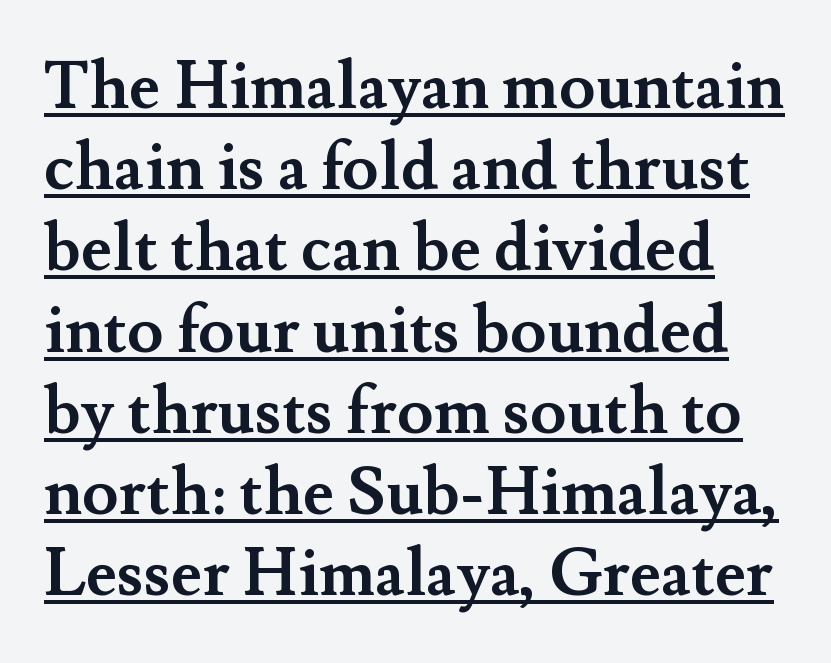
Q: Is the text bold? A: Yes.
Q: Is the text italic (slanted)? A: No, it is upright.
Q: Is the typeface a serif or a sans-serif typeface? A: Serif.
Q: Is the text underlined? A: Yes.
Q: Is the spacing between letters normal or unusually wide? A: Normal.
Q: Width (condensed, normal, or wide)? A: Normal.
Q: Stroke contrast? A: Medium.
Q: x-height? A: Small.
Q: Monospaced? A: No.
